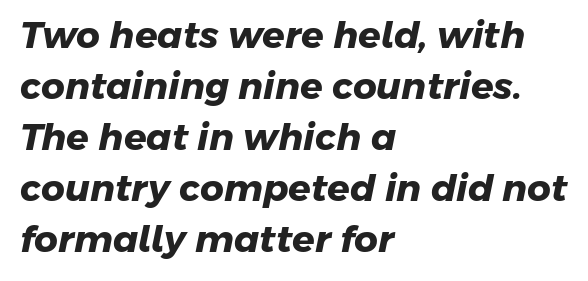
Q: Is the text bold? A: Yes.
Q: Is the typeface a serif or a sans-serif typeface? A: Sans-serif.
Q: Is the text underlined? A: No.
Q: How is the paragraph aligned? A: Left-aligned.
Q: Is the spacing between letters normal or unusually wide? A: Normal.
Q: Is the spacing between lines tight, normal or loose? A: Normal.
Q: Width (condensed, normal, or wide)? A: Normal.
Q: Stroke contrast? A: Low.
Q: x-height? A: Medium.
Q: Monospaced? A: No.
